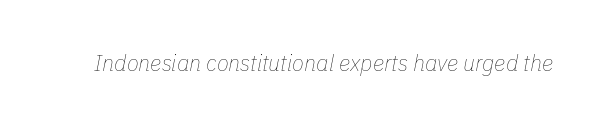
{"italic": "yes", "lean": "right", "slant_degrees": 11, "bold": "no", "underline": "no", "letter_spacing": "normal", "letter_spacing_em": 0.0, "glyph_px": 22}
